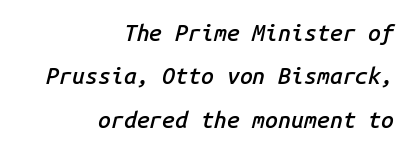
The letters are semibold — heavier than regular but short of a full bold. Descender tails drop into unmarked territory. Style check: oblique. If you drew a ruler down the right edge, every line would touch it. Short note: letters normally spaced.
